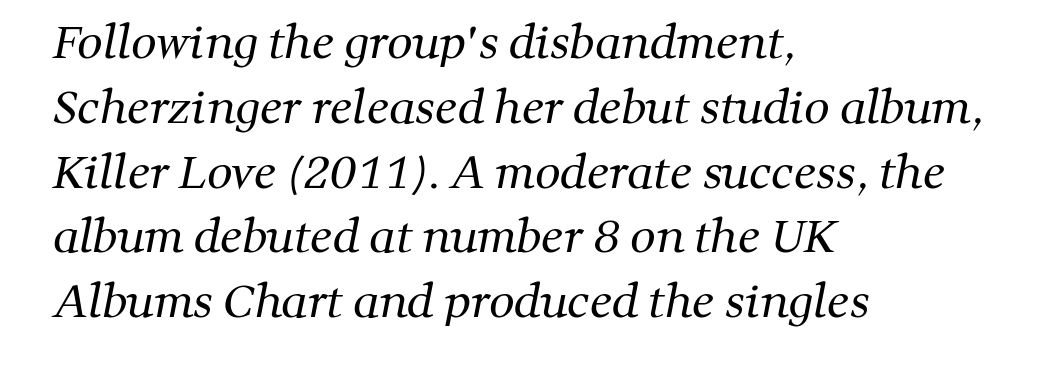
The image shows 45 px regular-weight serif type; set left-aligned, normal line spacing (1.44x), normal letter spacing, not underlined; medium stroke contrast and a medium x-height.
